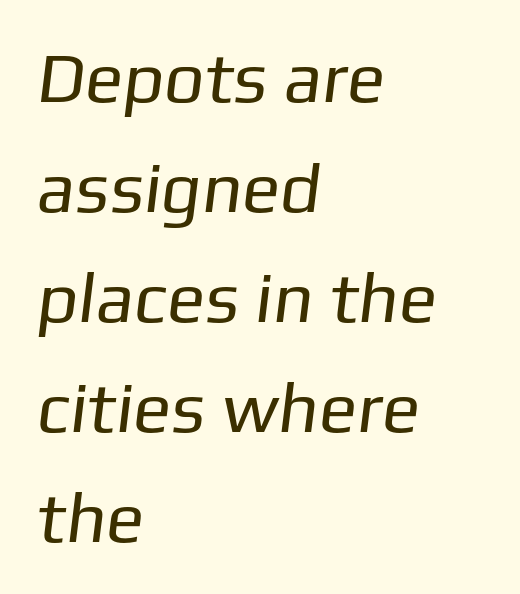
The typesetter chose a ragged-right arrangement here. The glyphs in this specimen are sans serif. The line texture is even and compact thanks to regular tracking. Vertically, the passage feels balanced, rows spaced as you'd expect. The letters advance in unequal steps, a hallmark of proportional type. The letterforms sit at book weight or below.
